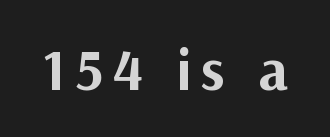
The face used here is proportionally spaced, like ordinary book or web type. Each row of text sits above clean, open space. A sans-serif font was chosen for this passage. Posture: straight, roman, zero tilt.
